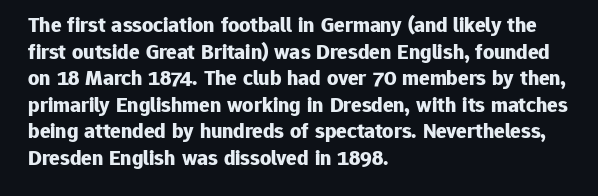
Q: Is the text bold? A: Yes.
Q: Is the text italic (slanted)? A: No, it is upright.
Q: Is the text underlined? A: No.
Q: How is the paragraph aligned? A: Left-aligned.
Q: Is the spacing between letters normal or unusually wide? A: Normal.
